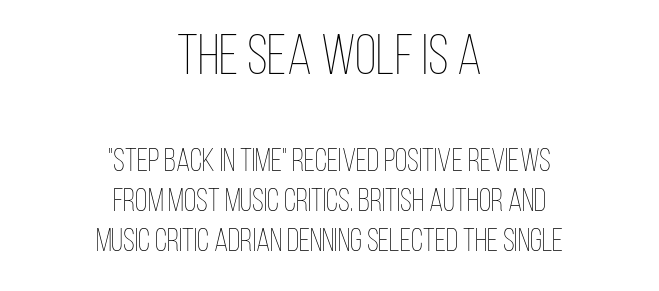
{"italic": "no", "bold": "no", "weight": "thin", "width": "condensed", "stroke_contrast": "low", "x_height": "large", "monospaced": "no", "underline": "no", "align": "center", "line_spacing": "normal", "line_spacing_ratio": 1.25, "letter_spacing": "normal", "letter_spacing_em": 0.0, "larger_block": "first", "size_ratio": 1.75, "glyph_px": 56}
